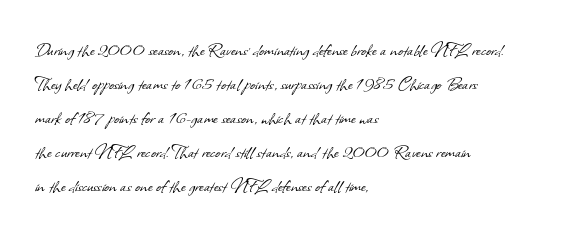
The font sits on the lighter half of the weight spectrum, regular included. Default kerning and tracking; the words read as compact shapes. The vertical gap from one line to the next is medium. Caption: multi-line text, flush left, ragged right. The glyphs are unaccompanied by any horizontal stroke below them.
